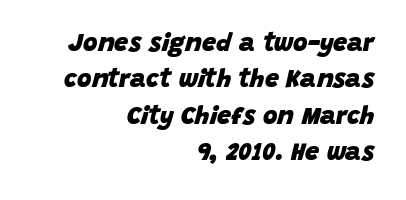
{"italic": "yes", "lean": "right", "slant_degrees": 15, "bold": "yes", "underline": "no", "align": "right", "line_spacing": "normal", "line_spacing_ratio": 1.46, "letter_spacing": "normal", "letter_spacing_em": 0.0, "glyph_px": 25}
